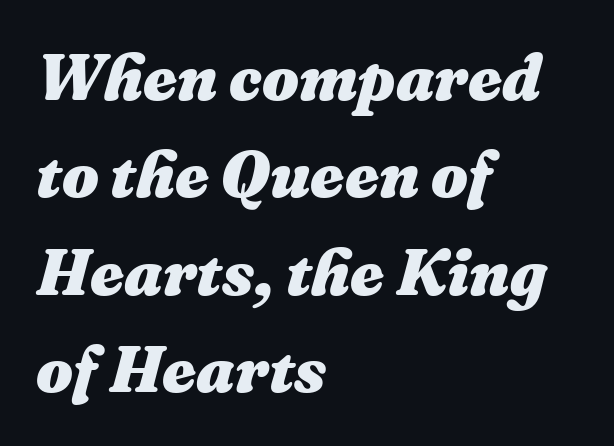
The passage shown is typed in a proportional face where columns would drift. This rendering uses left alignment, leaving the right contour irregular. In terms of leading, this rendering sits right in the middle. Honestly, the letter spacing is just normal — you wouldn't notice it.
